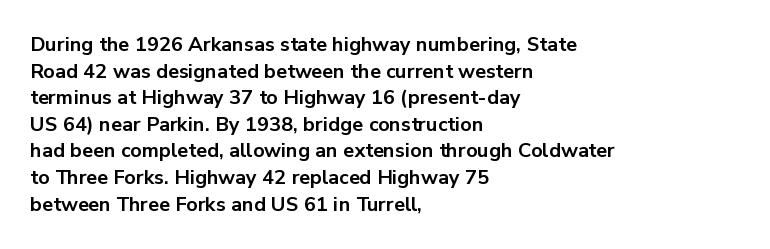
The image shows 20 px bold type, upright; set left-aligned, normal line spacing (1.33x), normal letter spacing, not underlined.
